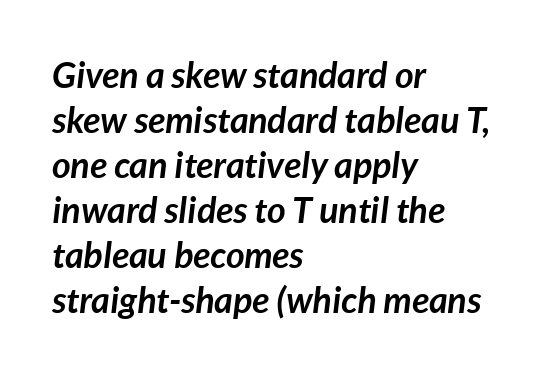
The image shows 36 px semibold type, italic (leaning right); set left-aligned, normal line spacing (1.25x), normal letter spacing, not underlined; low stroke contrast and a medium x-height.
